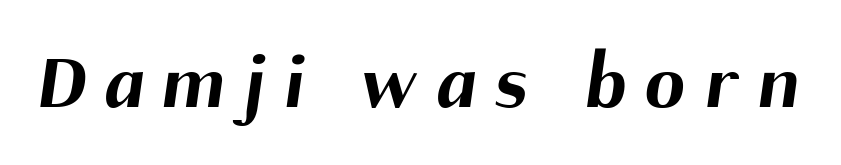
{"serif": "no", "bold": "yes", "weight": "bold", "width": "normal", "stroke_contrast": "medium", "x_height": "medium", "monospaced": "no", "underline": "no", "letter_spacing": "wide", "letter_spacing_em": 0.25, "glyph_px": 80}
